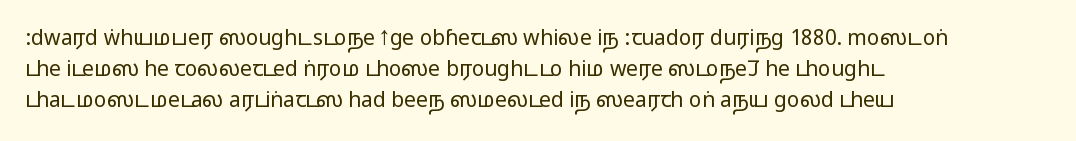
{"italic": "no", "underline": "no", "align": "left", "line_spacing": "normal", "line_spacing_ratio": 1.47, "letter_spacing": "normal", "letter_spacing_em": 0.0, "glyph_px": 21}
